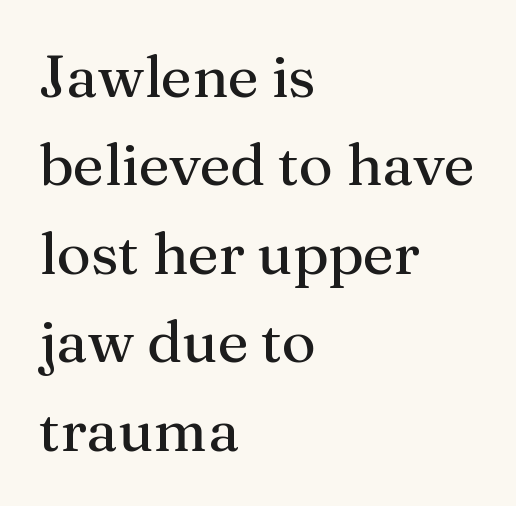
{"serif": "yes", "italic": "no", "bold": "no", "weight": "regular", "width": "normal", "stroke_contrast": "medium", "x_height": "medium", "monospaced": "no", "underline": "no", "align": "left", "line_spacing": "normal", "line_spacing_ratio": 1.5, "letter_spacing": "normal", "letter_spacing_em": 0.0, "glyph_px": 59}
